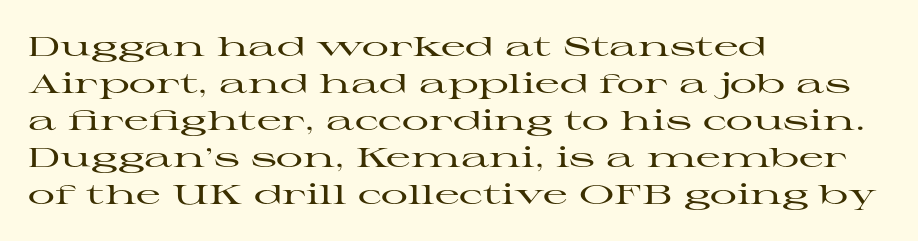
Q: Is the text italic (slanted)? A: No, it is upright.
Q: Is the text underlined? A: No.
Q: How is the paragraph aligned? A: Left-aligned.
Q: Is the spacing between letters normal or unusually wide? A: Normal.
Q: Is the spacing between lines tight, normal or loose? A: Normal.
